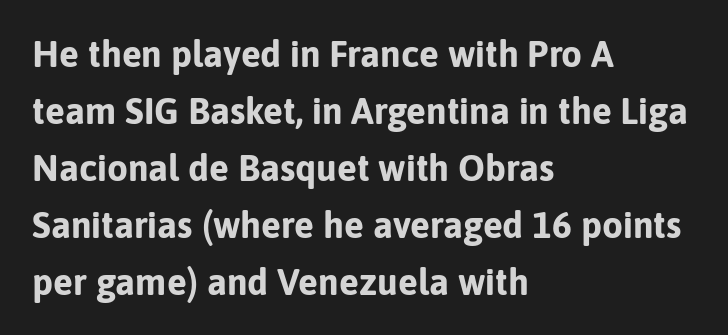
{"serif": "no", "italic": "no", "bold": "yes", "weight": "bold", "width": "normal", "stroke_contrast": "low", "x_height": "medium", "monospaced": "no", "underline": "no", "align": "left", "line_spacing": "normal", "line_spacing_ratio": 1.54, "letter_spacing": "normal", "letter_spacing_em": 0.0, "glyph_px": 37}
